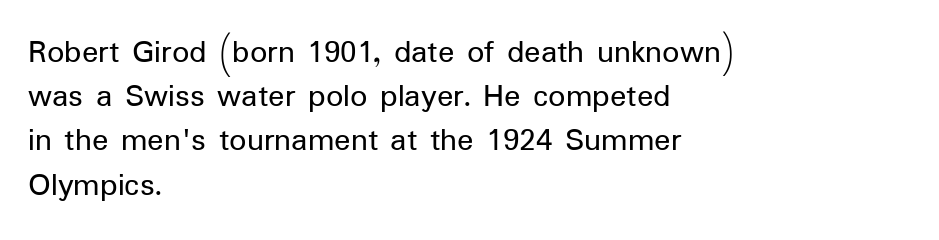
A roman cut, with each character standing at attention. A normal amount of white space separates one row of letters from the next. Is the block centered? No — it sits flush against the left margin. Proportional: the letters do not fall into vertical columns. Caption: standard tracking, unaltered.
